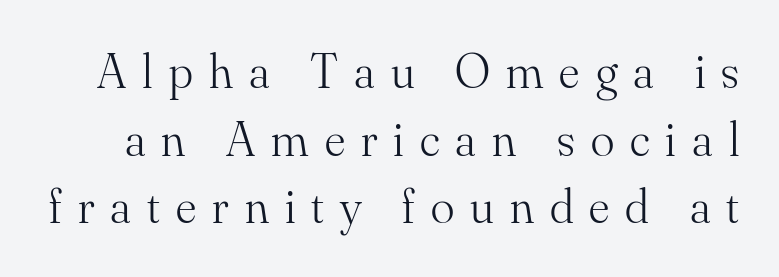
The image shows 49 px light serif type, upright; set normal line spacing (1.38x), unusually wide letter spacing (+0.33 em), not underlined; medium stroke contrast and a small x-height.
